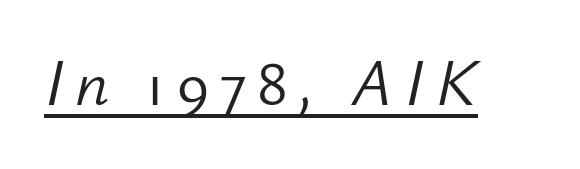
Q: Is the text bold? A: No.
Q: Is the text italic (slanted)? A: Yes, it leans right by about 12 degrees.
Q: Is the text underlined? A: Yes.
Q: Width (condensed, normal, or wide)? A: Normal.
Q: Stroke contrast? A: Low.
Q: x-height? A: Small.
Q: Monospaced? A: No.
